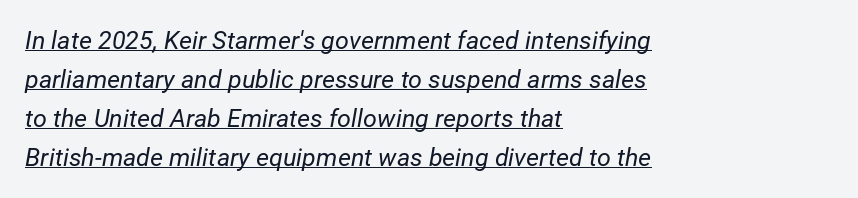
The passage shown stacks its lines at a standard gap. The text block is weighted toward the left margin, trailing off unevenly rightward. Summary of weight: not heavy and not bold. This sample uses an oblique cut, with every glyph tilted off the vertical. The string is rendered with underlining switched on. Caption: standard tracking, unaltered.
